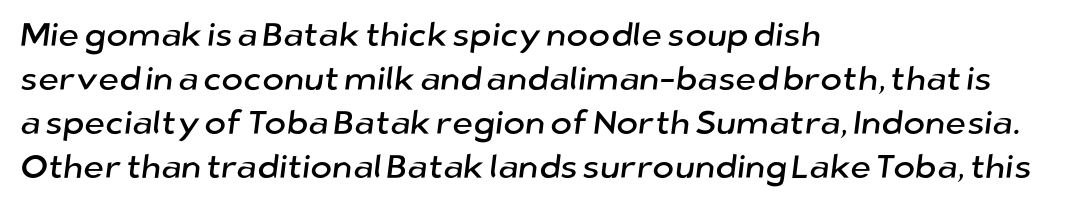
Note the varied advance widths — an 'i' is clearly narrower than an 'm'. To sum up the face: it is a sans, with no serifs. Short note: letters normally spaced. The vertical gap from one line to the next is medium. All the whitespace from short lines collects on the right. Beneath every word, the page is bare.
